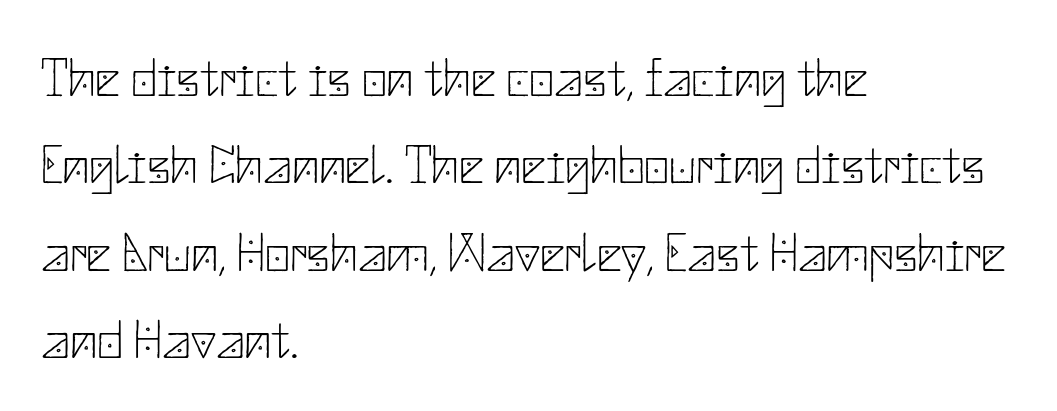
Q: Is the text bold? A: No.
Q: Is the text italic (slanted)? A: No, it is upright.
Q: Is the typeface a serif or a sans-serif typeface? A: Sans-serif.
Q: Is the text underlined? A: No.
Q: How is the paragraph aligned? A: Left-aligned.
Q: Is the spacing between letters normal or unusually wide? A: Normal.
Q: Is the spacing between lines tight, normal or loose? A: Normal.
Q: Width (condensed, normal, or wide)? A: Normal.
Q: Stroke contrast? A: Low.
Q: x-height? A: Small.
